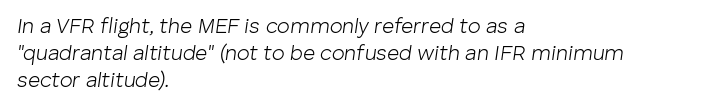
Q: Is the text bold? A: No.
Q: Is the text italic (slanted)? A: Yes, it leans right by about 8 degrees.
Q: Is the text underlined? A: No.
Q: How is the paragraph aligned? A: Left-aligned.
Q: Is the spacing between letters normal or unusually wide? A: Normal.
Q: Is the spacing between lines tight, normal or loose? A: Normal.
